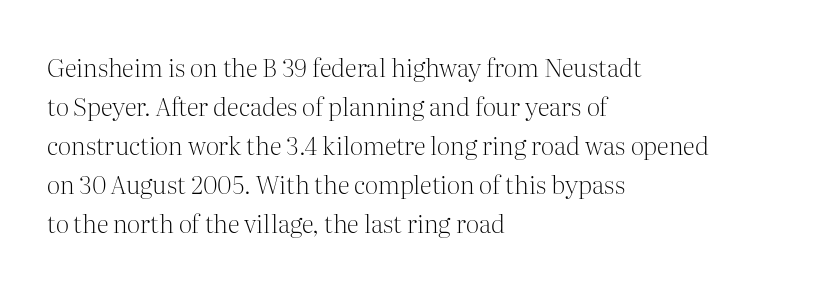
The space between consecutive lines is moderate. In terms of letterspacing, this is plain default setting. This rendering features lettering with no underline. Is the stroke heavy? The answer is a plain regular-or-lighter.
